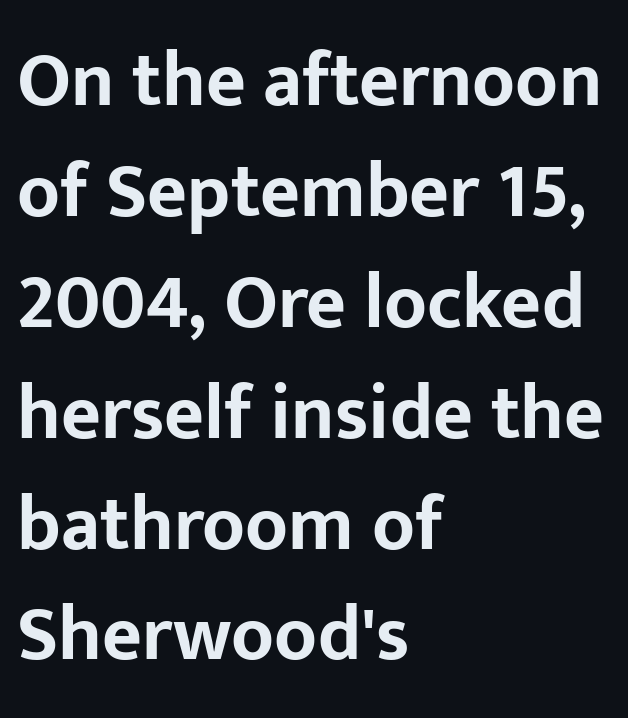
{"serif": "no", "italic": "no", "bold": "yes", "weight": "bold", "width": "normal", "stroke_contrast": "low", "x_height": "medium", "monospaced": "no", "underline": "no", "align": "left", "line_spacing": "normal", "line_spacing_ratio": 1.44, "letter_spacing": "normal", "letter_spacing_em": 0.0, "glyph_px": 77}
